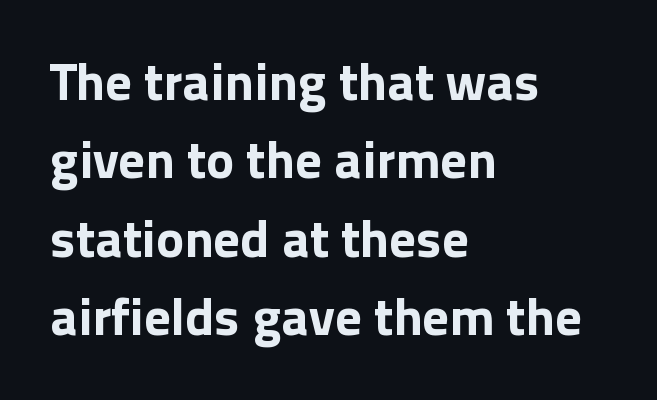
The image shows 53 px bold sans-serif type, upright; set left-aligned, normal line spacing (1.48x), normal letter spacing, not underlined; a medium x-height.
